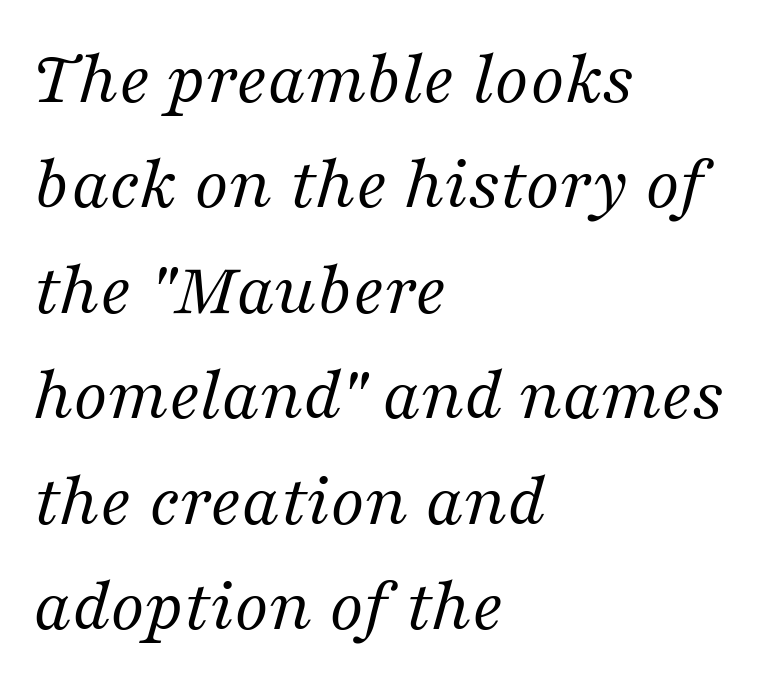
Q: Is the text bold? A: No.
Q: Is the text italic (slanted)? A: Yes, it leans right by about 16 degrees.
Q: Is the typeface a serif or a sans-serif typeface? A: Serif.
Q: Is the text underlined? A: No.
Q: How is the paragraph aligned? A: Left-aligned.
Q: Is the spacing between letters normal or unusually wide? A: Normal.
Q: Is the spacing between lines tight, normal or loose? A: Normal.
Q: Width (condensed, normal, or wide)? A: Normal.
Q: Stroke contrast? A: Medium.
Q: x-height? A: Medium.
Q: Monospaced? A: No.
